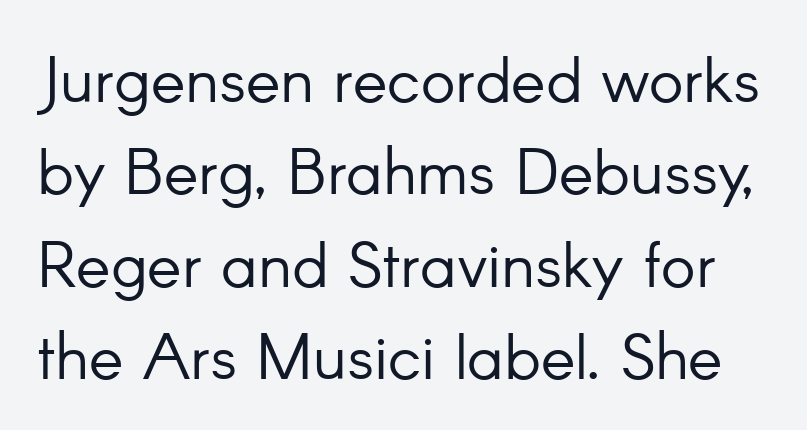
{"serif": "no", "italic": "no", "bold": "no", "weight": "light", "width": "normal", "stroke_contrast": "low", "x_height": "small", "monospaced": "no", "underline": "no", "line_spacing": "normal", "line_spacing_ratio": 1.42, "letter_spacing": "normal", "letter_spacing_em": 0.0, "glyph_px": 65}
